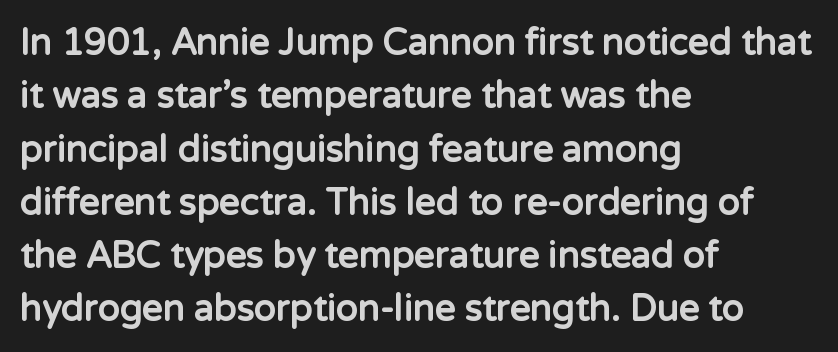
The image shows 36 px bold sans-serif type, upright; set left-aligned, normal line spacing (1.48x), normal letter spacing, not underlined; low stroke contrast and a medium x-height.
